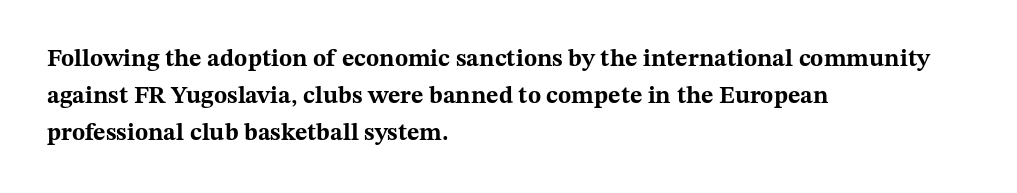
{"italic": "no", "bold": "yes", "underline": "no", "align": "left", "line_spacing": "normal", "line_spacing_ratio": 1.54, "letter_spacing": "normal", "letter_spacing_em": 0.0, "glyph_px": 24}
